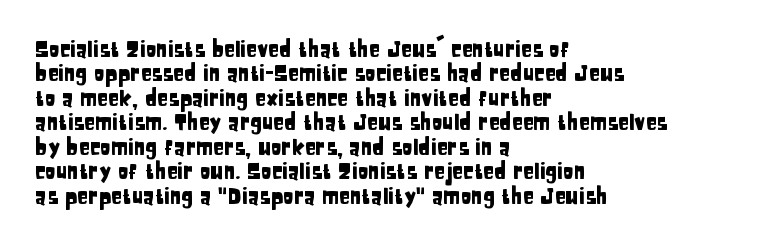
{"italic": "no", "underline": "no", "align": "left", "line_spacing": "tight", "line_spacing_ratio": 1.11, "letter_spacing": "normal", "letter_spacing_em": 0.0, "glyph_px": 22}
